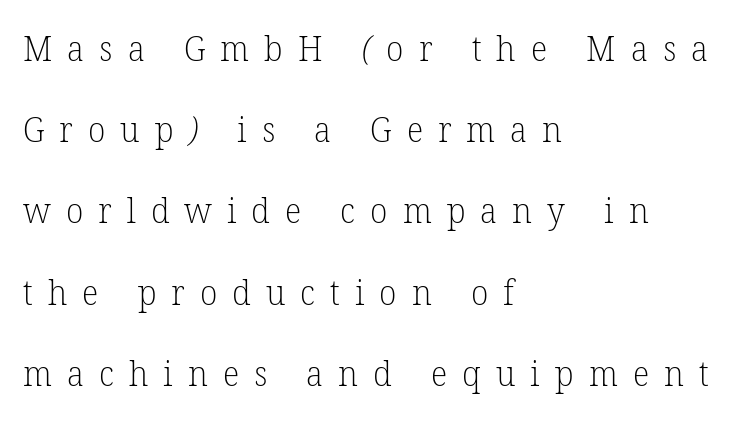
The image shows 35 px light serif type; set left-aligned, loose line spacing (2.32x), unusually wide letter spacing (+0.43 em), not underlined; low stroke contrast and a medium x-height.
